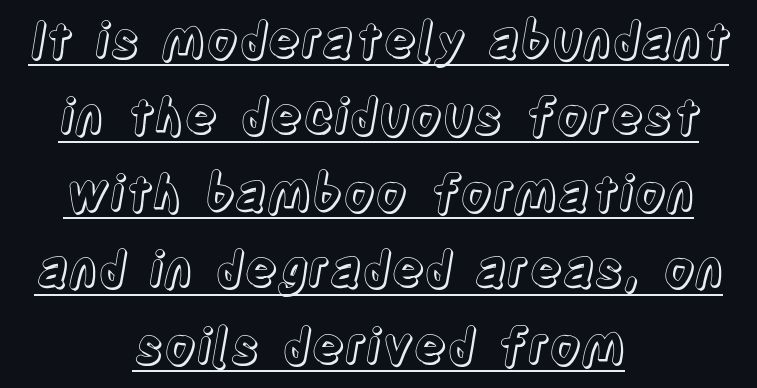
Q: Is the text italic (slanted)? A: Yes.
Q: Is the text underlined? A: Yes.
Q: How is the paragraph aligned? A: Centered.
Q: Is the spacing between letters normal or unusually wide? A: Normal.
Q: Is the spacing between lines tight, normal or loose? A: Normal.
Q: Width (condensed, normal, or wide)? A: Condensed.
Q: x-height? A: Large.
Q: Monospaced? A: No.
